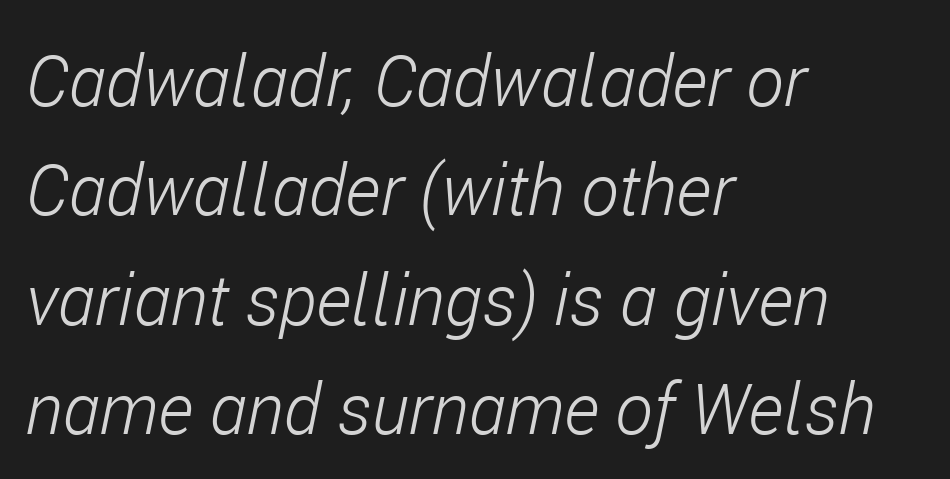
Q: Is the text bold? A: No.
Q: Is the text italic (slanted)? A: Yes, it leans right by about 11 degrees.
Q: Is the text underlined? A: No.
Q: How is the paragraph aligned? A: Left-aligned.
Q: Is the spacing between letters normal or unusually wide? A: Normal.
Q: Is the spacing between lines tight, normal or loose? A: Normal.
Q: Width (condensed, normal, or wide)? A: Condensed.
Q: Stroke contrast? A: Low.
Q: x-height? A: Medium.
Q: Monospaced? A: No.
